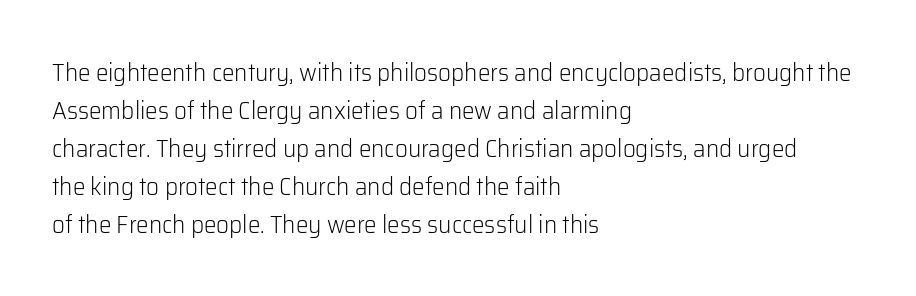
{"italic": "no", "bold": "no", "underline": "no", "align": "left", "line_spacing": "normal", "line_spacing_ratio": 1.52, "letter_spacing": "normal", "letter_spacing_em": 0.0, "glyph_px": 25}
